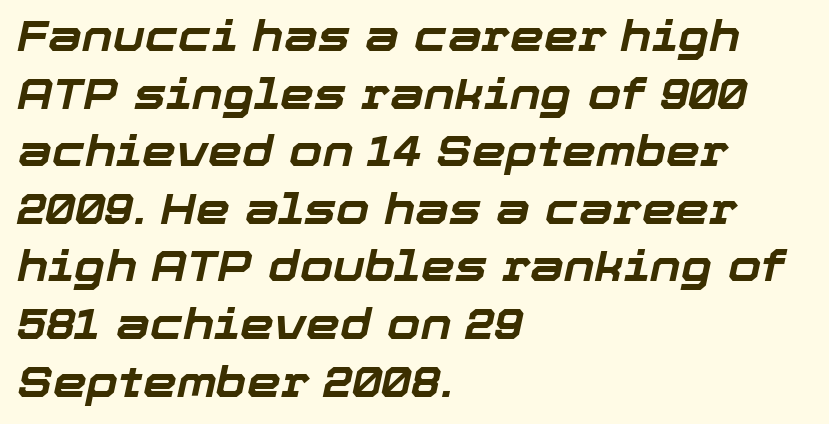
{"italic": "yes", "lean": "right", "slant_degrees": 12, "bold": "yes", "weight": "bold", "width": "normal", "stroke_contrast": "low", "x_height": "medium", "monospaced": "no", "underline": "no", "align": "left", "line_spacing": "normal", "line_spacing_ratio": 1.34, "letter_spacing": "normal", "letter_spacing_em": 0.0, "glyph_px": 43}
